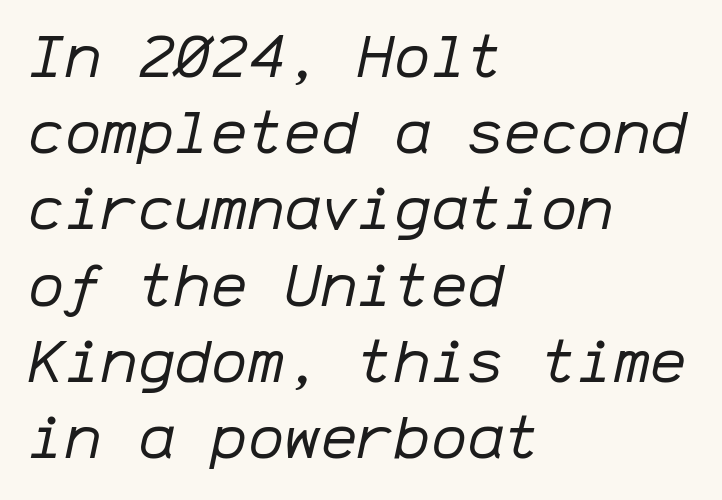
The image shows 61 px regular-weight type, italic (leaning right), monospaced; set left-aligned, normal line spacing (1.25x), normal letter spacing, not underlined; low stroke contrast and a medium x-height.
